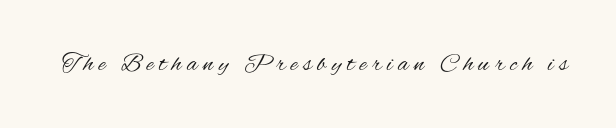
The image shows 25 px text type; set unusually wide letter spacing (+0.22 em), not underlined.
